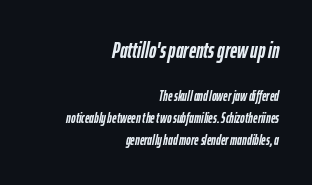
The image shows 22 px bold type, italic (leaning right); set right-aligned, normal line spacing (1.56x), normal letter spacing, not underlined; the first (top) block is 1.57x larger.
